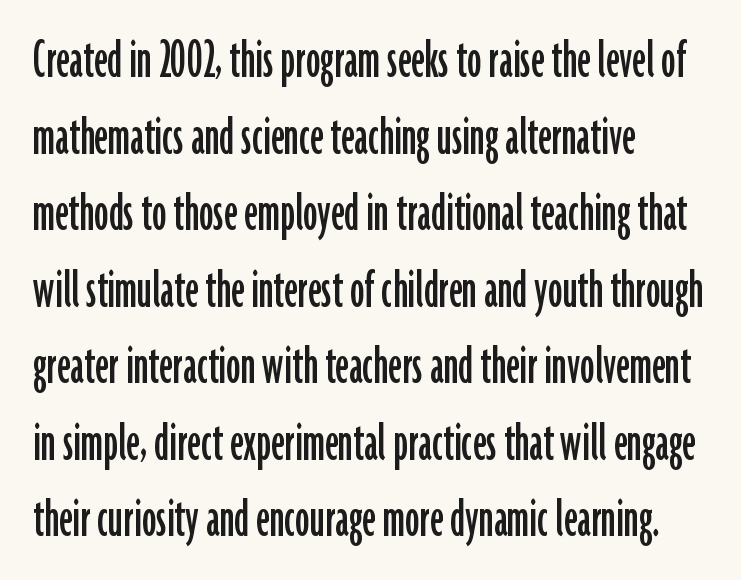
The image shows 58 px condensed sans-serif type, upright; set left-aligned, normal line spacing (1.32x), normal letter spacing, not underlined; low stroke contrast and a medium x-height.
